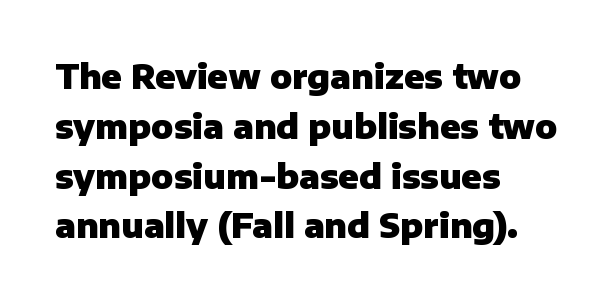
{"serif": "no", "italic": "no", "bold": "yes", "weight": "heavy", "width": "normal", "stroke_contrast": "low", "x_height": "medium", "monospaced": "no", "underline": "no", "align": "left", "line_spacing": "normal", "line_spacing_ratio": 1.51, "letter_spacing": "normal", "letter_spacing_em": 0.0, "glyph_px": 33}
